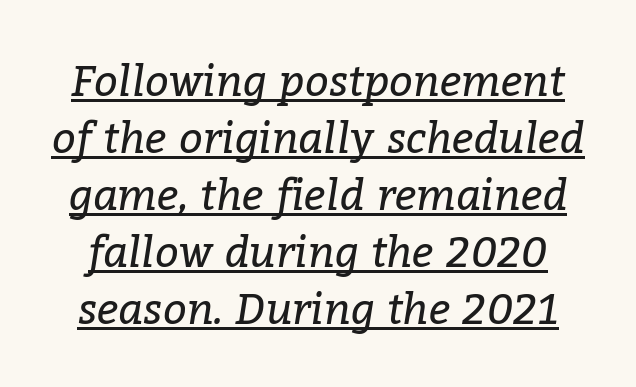
Q: Is the text bold? A: No.
Q: Is the text italic (slanted)? A: Yes, it leans right by about 9 degrees.
Q: Is the typeface a serif or a sans-serif typeface? A: Serif.
Q: Is the text underlined? A: Yes.
Q: Is the spacing between letters normal or unusually wide? A: Normal.
Q: Is the spacing between lines tight, normal or loose? A: Normal.
Q: Width (condensed, normal, or wide)? A: Normal.
Q: Stroke contrast? A: Low.
Q: x-height? A: Medium.
Q: Monospaced? A: No.
